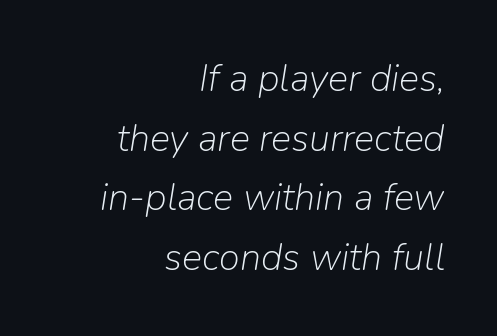
The image shows 38 px light type, italic (leaning right); set right-aligned, normal line spacing (1.57x), normal letter spacing, not underlined; low stroke contrast and a medium x-height.
